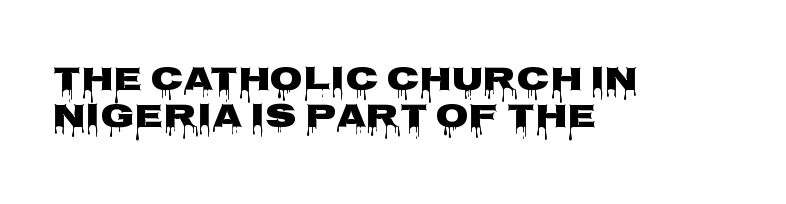
Left-aligned paragraph, ragged on the right. Each glyph is drawn with heavy, bold strokes. The strip under each line holds only bare page. The text was rendered using a sans face with plain stroke endings. A typesetter would call this proportional, since set widths differ per character.
